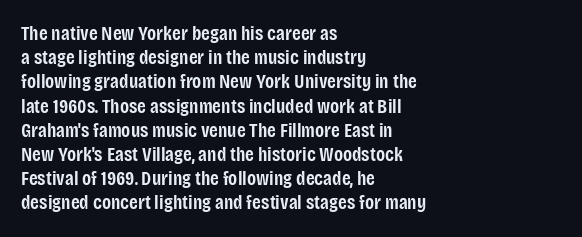
The image shows 20 px text type, upright; set left-aligned, line spacing 1.21x, normal letter spacing, not underlined.
